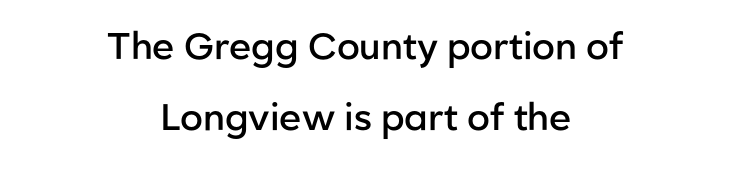
Each letter keeps its own natural width here, so spacing adapts to shape. Only glyphs here, with clear space below each row. Heft: intermediate — a semibold. The designer went with a sans here, leaving each stem footless. The setting favours the middle, as headings and verse often do. The lettering stays uniformly vertical, giving the passage a roman look.
